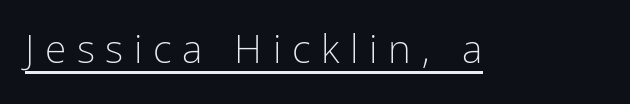
{"serif": "no", "italic": "no", "bold": "no", "weight": "light", "width": "condensed", "stroke_contrast": "low", "x_height": "medium", "monospaced": "no", "underline": "yes", "letter_spacing": "wide", "letter_spacing_em": 0.27, "glyph_px": 39}
